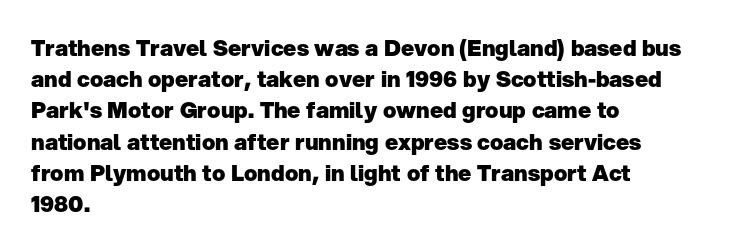
The image shows 22 px bold type, upright; set left-aligned, normal line spacing (1.42x), normal letter spacing, not underlined.
